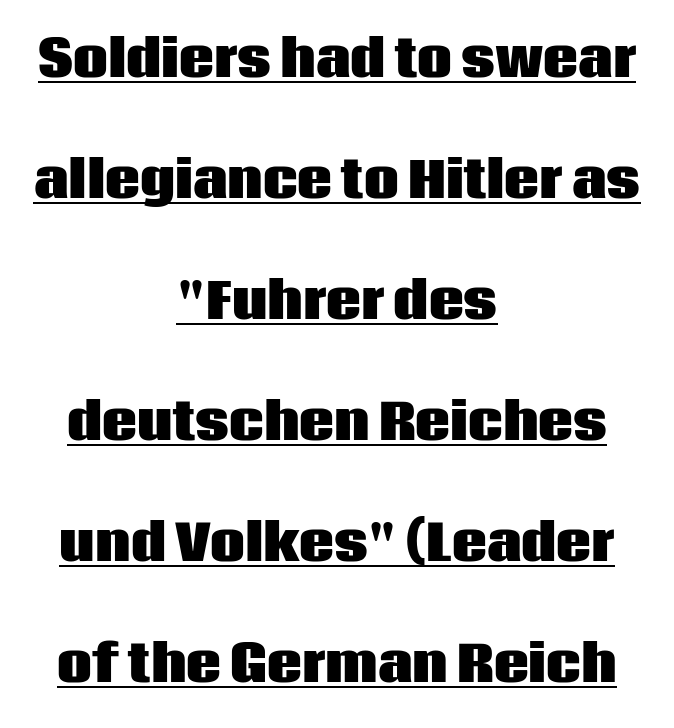
{"serif": "no", "italic": "no", "bold": "yes", "weight": "heavy", "width": "normal", "stroke_contrast": "low", "x_height": "large", "monospaced": "no", "underline": "yes", "align": "center", "line_spacing": "loose", "line_spacing_ratio": 2.47, "letter_spacing": "normal", "letter_spacing_em": 0.0, "glyph_px": 49}
